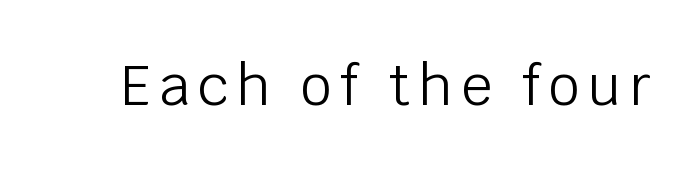
The image shows 55 px light sans-serif type, upright; set not underlined; low stroke contrast and a large x-height.
